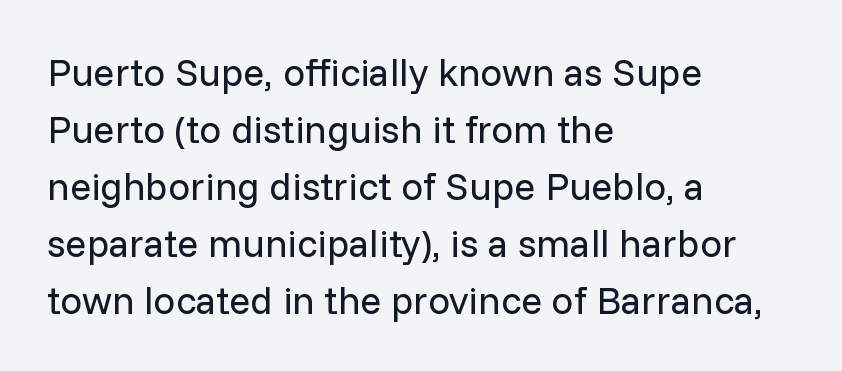
The image shows 39 px regular-weight sans-serif type, upright; set left-aligned, normal line spacing (1.46x), normal letter spacing, not underlined; low stroke contrast and a medium x-height.
